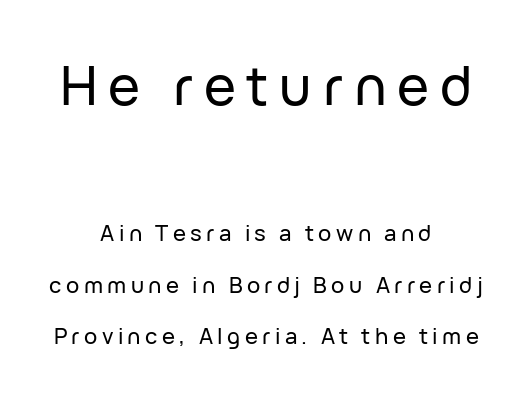
Q: Is the text italic (slanted)? A: No, it is upright.
Q: Is the typeface a serif or a sans-serif typeface? A: Sans-serif.
Q: Is the text underlined? A: No.
Q: How is the paragraph aligned? A: Centered.
Q: Is the spacing between letters normal or unusually wide? A: Unusually wide.
Q: Is the spacing between lines tight, normal or loose? A: Loose.
Q: Which block of text is set in a larger size, the first (top) or the second (bottom)? A: The first (top) one.
Q: Width (condensed, normal, or wide)? A: Normal.
Q: Stroke contrast? A: Low.
Q: x-height? A: Medium.
Q: Monospaced? A: No.
